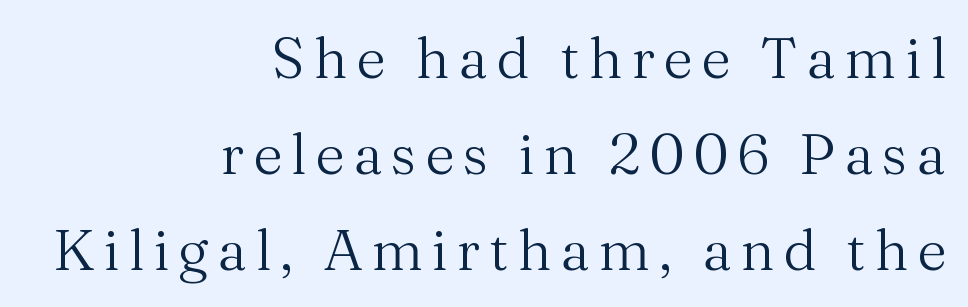
The letters advance in unequal steps, a hallmark of proportional type. Successive baselines arrive at the customary interval. Is this a heavy cut? Hardly; it is regular or lighter. Short and long lines alike share a common ending point at right. Italic: no, the glyphs are upright roman. Descenders are the only things crossing below the line.
